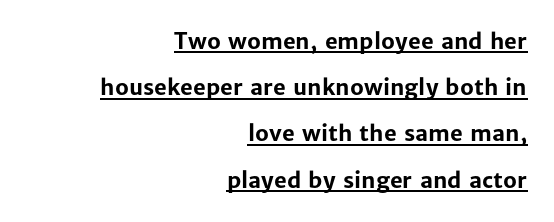
The image shows 22 px bold type, upright; set right-aligned, loose line spacing (2.1x), normal letter spacing, underlined.
